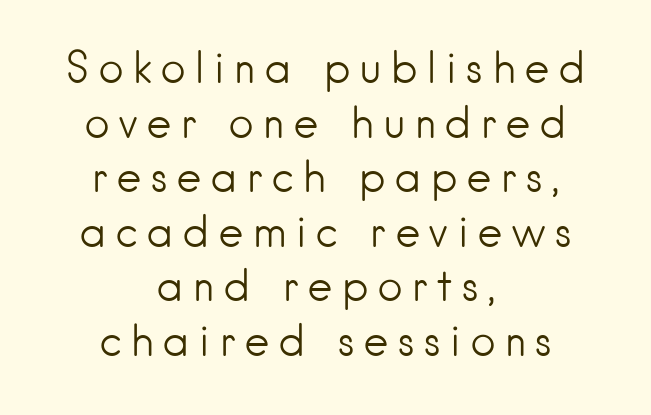
Descenders are the only things crossing below the line. Horizontal alignment here is central, giving a formal, balanced look. Here the designer chose a conventional face with non-uniform glyph widths. Rendered with straight, roman letterforms. The strokes carry an ordinary text weight at most.
